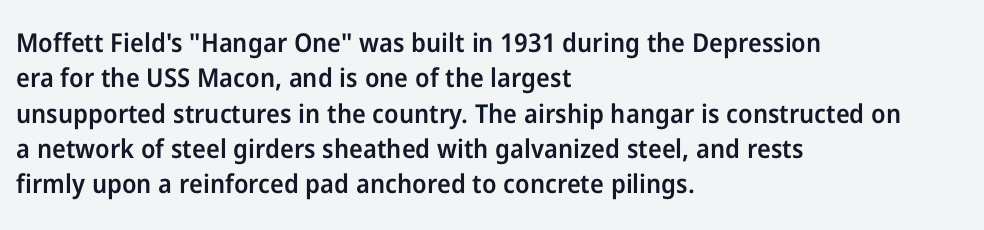
Quick note: underline off. Is the letter spacing exaggerated? No — it looks like the ordinary default. Each new line begins a customary step beneath the previous one. Its strokes are somewhat broadened, the hallmark of semibold type.
